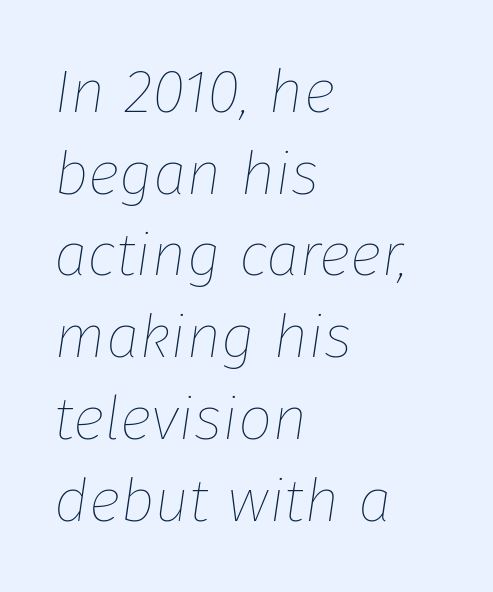
Q: Is the text bold? A: No.
Q: Is the text italic (slanted)? A: Yes, it leans right by about 8 degrees.
Q: Is the text underlined? A: No.
Q: How is the paragraph aligned? A: Left-aligned.
Q: Is the spacing between letters normal or unusually wide? A: Normal.
Q: Is the spacing between lines tight, normal or loose? A: Normal.
Q: Width (condensed, normal, or wide)? A: Normal.
Q: Stroke contrast? A: Low.
Q: x-height? A: Medium.
Q: Monospaced? A: No.
